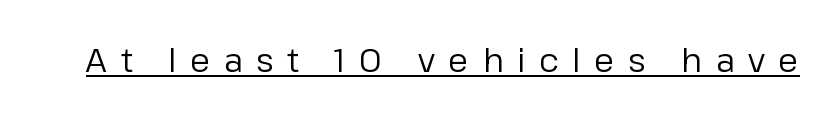
Does a line run under the words? Yes, clearly. A light-to-regular cut is what we see here. Stroke terminals: plain, sans-serif. This is the regular roman posture of the typeface. Students, note that the glyphs here are deliberately spaced far apart. A typesetter would call this proportional, since set widths differ per character.
